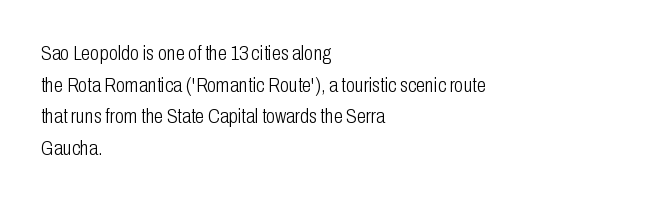
The image shows 21 px text type, upright; set left-aligned, normal line spacing (1.51x), normal letter spacing, not underlined.
